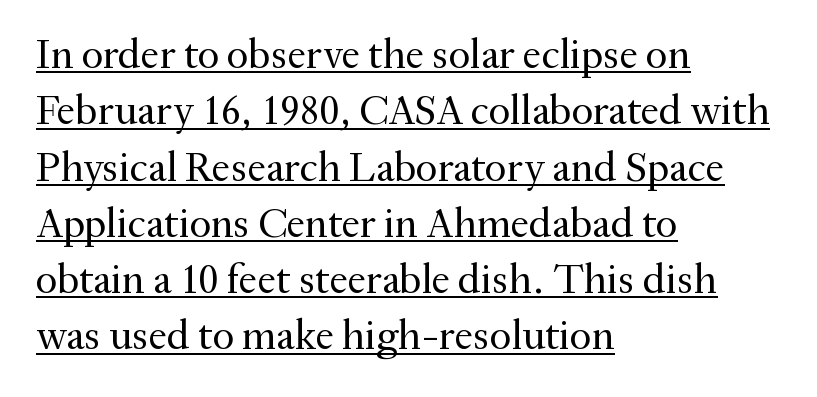
{"serif": "yes", "italic": "no", "bold": "no", "weight": "regular", "width": "normal", "stroke_contrast": "medium", "x_height": "small", "monospaced": "no", "underline": "yes", "align": "left", "line_spacing": "normal", "line_spacing_ratio": 1.34, "letter_spacing": "normal", "letter_spacing_em": 0.0, "glyph_px": 42}
